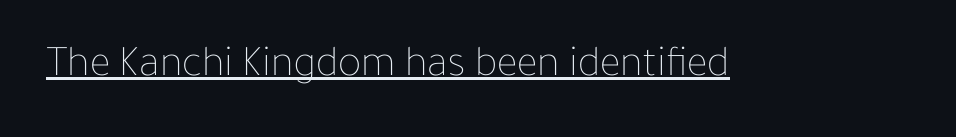
{"italic": "no", "bold": "no", "weight": "thin", "width": "normal", "stroke_contrast": "low", "x_height": "medium", "monospaced": "no", "underline": "yes", "letter_spacing": "normal", "letter_spacing_em": 0.0, "glyph_px": 44}
